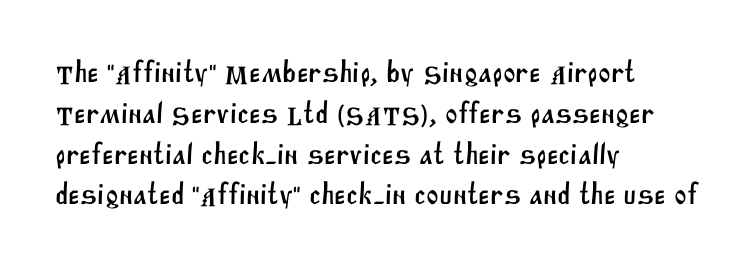
The image shows 30 px sans-serif type; set left-aligned, normal line spacing (1.36x), normal letter spacing, not underlined; medium stroke contrast and a large x-height.
